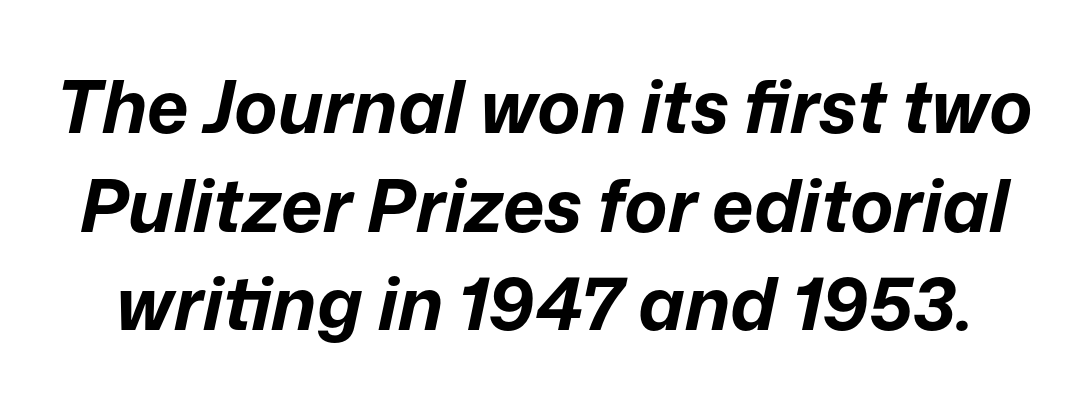
Emphasis by weight is at full strength: bold. Words appear dense and cohesive because spacing is normal. The rendering uses natural spacing where letterforms have individual widths. This block has exactly the height ordinary leading produces. Underline: absent. If you drew a line through each stem, it would be angled.
